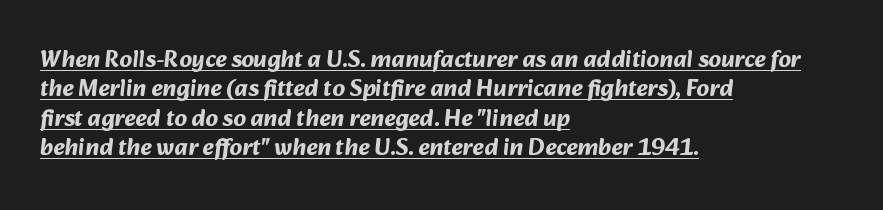
The image shows 24 px bold type; set left-aligned, line spacing 1.22x, normal letter spacing, underlined.
